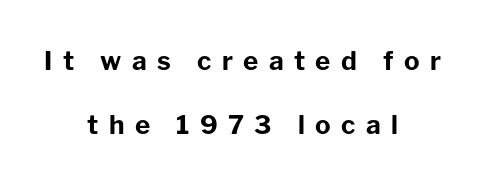
The image shows 26 px bold type, upright; set centered, loose line spacing (2.48x), unusually wide letter spacing (+0.4 em), not underlined.
